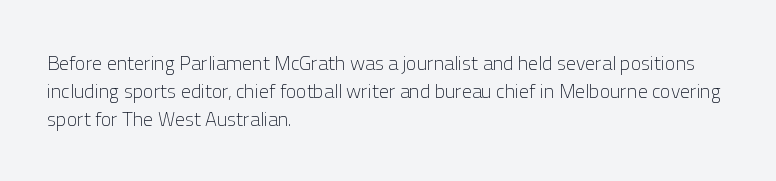
Nothing heavy about these letters — not bold at all. Compared with a centered layout, this one pins lines to the left instead. Spacing between characters is what you'd get straight out of the box. Posture: vertical. Anything drawn beneath the words? Only blank space.
